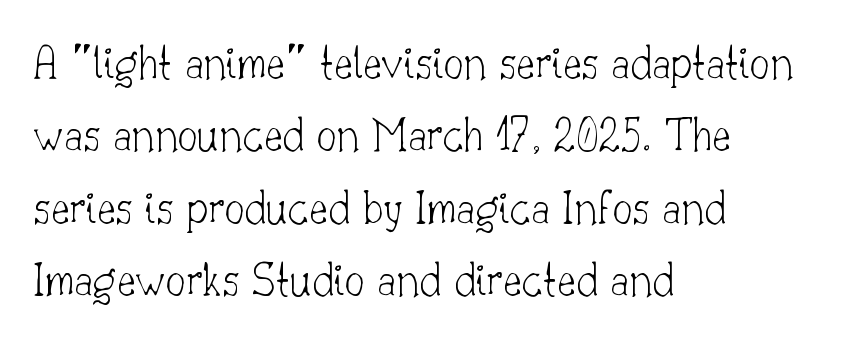
{"serif": "yes", "italic": "no", "bold": "no", "weight": "thin", "width": "normal", "stroke_contrast": "low", "x_height": "small", "monospaced": "no", "underline": "no", "align": "left", "line_spacing": "normal", "line_spacing_ratio": 1.45, "letter_spacing": "normal", "letter_spacing_em": 0.0, "glyph_px": 50}
